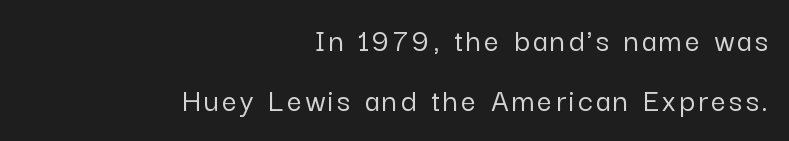
Q: Is the text italic (slanted)? A: No, it is upright.
Q: Is the typeface a serif or a sans-serif typeface? A: Sans-serif.
Q: Is the text underlined? A: No.
Q: How is the paragraph aligned? A: Right-aligned.
Q: Width (condensed, normal, or wide)? A: Normal.
Q: Stroke contrast? A: Low.
Q: x-height? A: Medium.
Q: Monospaced? A: No.
